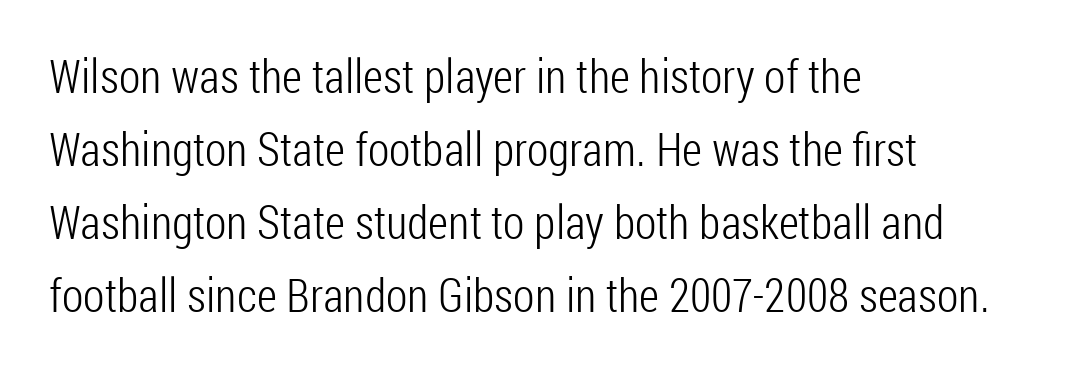
Underline: absent. If you drew a ruler down the left edge, every line would touch it. Character widths vary here, with narrow letters taking less room than wide ones. This sample keeps an unexceptional amount of space between lines. The horizontal fit of the characters is conventional and even. Posture: upright roman.
